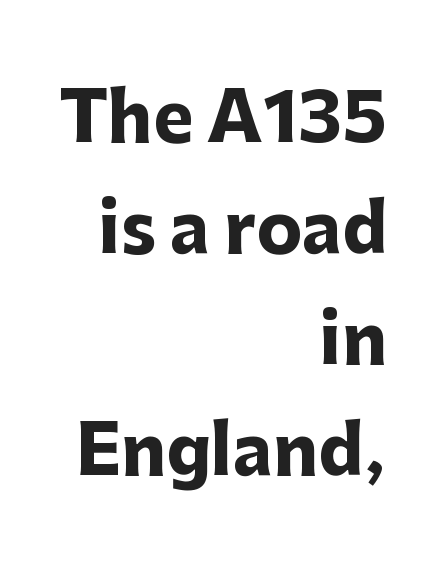
Q: Is the text bold? A: Yes.
Q: Is the text italic (slanted)? A: No, it is upright.
Q: Is the typeface a serif or a sans-serif typeface? A: Sans-serif.
Q: Is the text underlined? A: No.
Q: How is the paragraph aligned? A: Right-aligned.
Q: Is the spacing between letters normal or unusually wide? A: Normal.
Q: Is the spacing between lines tight, normal or loose? A: Normal.
Q: Width (condensed, normal, or wide)? A: Normal.
Q: Stroke contrast? A: Low.
Q: x-height? A: Medium.
Q: Monospaced? A: No.
